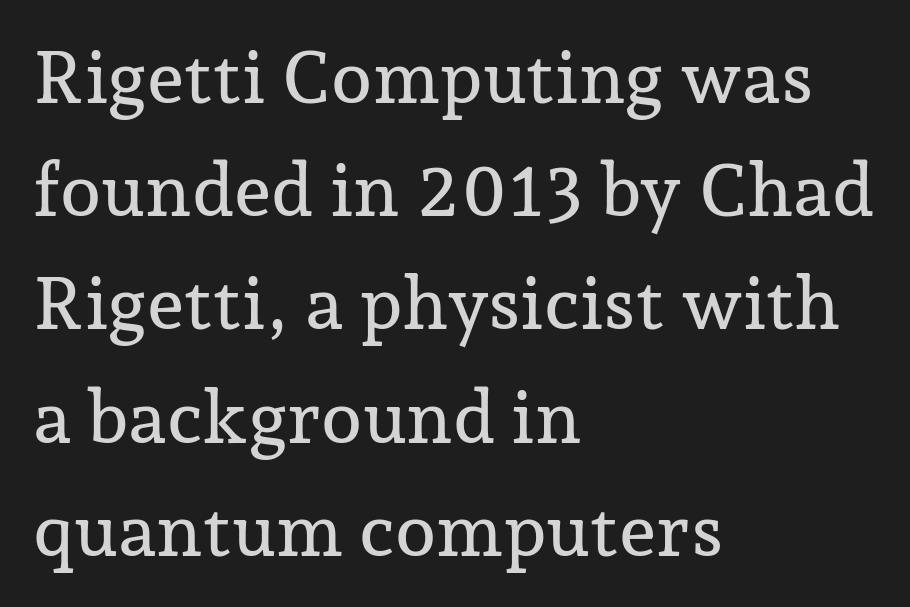
The image shows 74 px serif type, upright; set left-aligned, normal line spacing (1.53x), normal letter spacing, not underlined; low stroke contrast and a medium x-height.
